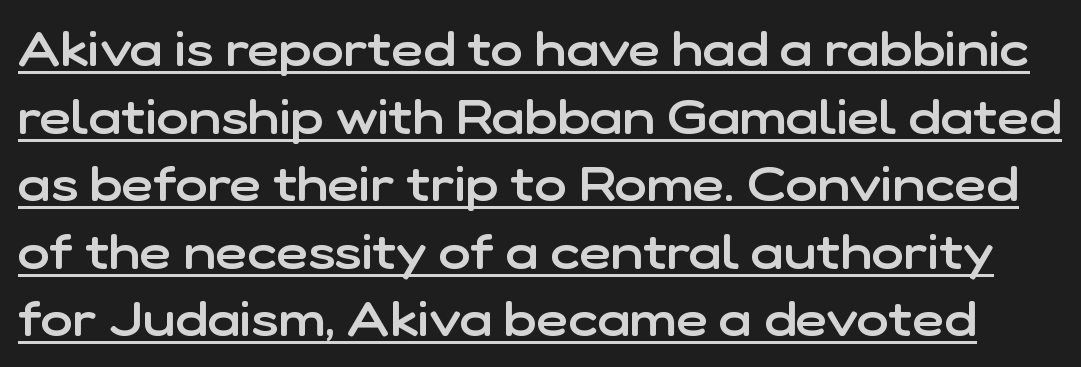
{"serif": "no", "italic": "no", "bold": "semi", "weight": "semibold", "width": "normal", "stroke_contrast": "low", "x_height": "medium", "monospaced": "no", "underline": "yes", "line_spacing": "normal", "line_spacing_ratio": 1.38, "letter_spacing": "normal", "letter_spacing_em": 0.0, "glyph_px": 49}
